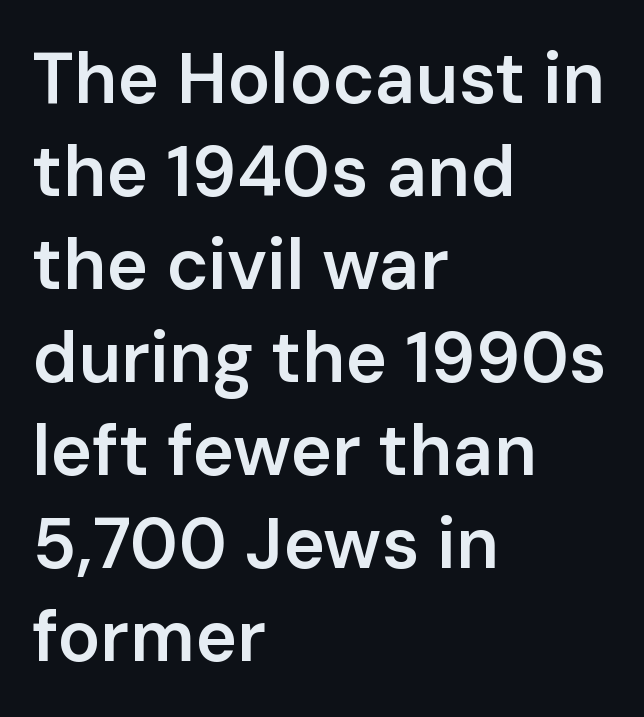
Does the weight exceed regular? Yes, but only to semibold. Glyph-to-glyph distance matches everyday printed text. The specimen reads as upright at a glance. These lines are rendered in a variable-pitch font.
